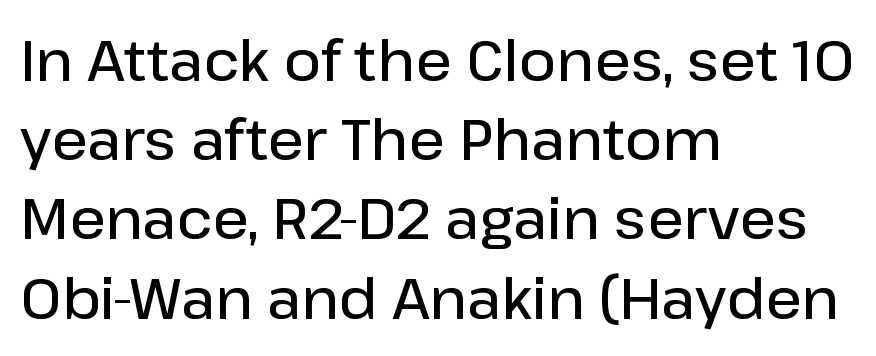
On the weight axis this lands at semibold, roughly 600. Students, note that the glyphs here touch the page at normal intervals. Each letter's strokes conclude bluntly, with no projecting serifs. Italic? Not at all — the glyphs are vertical. Quick note: interline space is typical.
